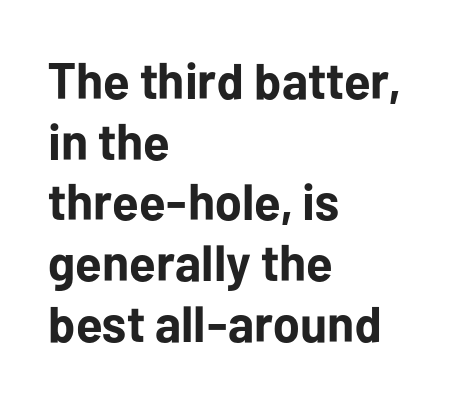
How are the letters spaced? Ordinarily, with no added tracking. Check the space under the baseline: it is left empty. The passage shown is emphatically bold. Each letter keeps its own natural width here, so spacing adapts to shape.
